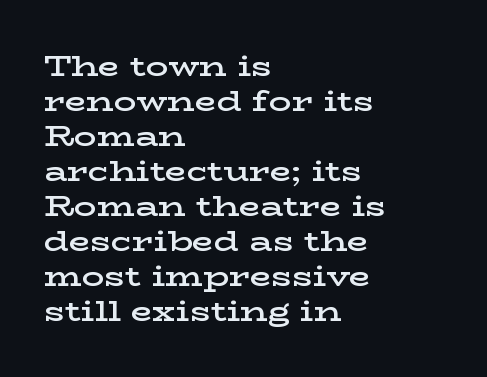
{"serif": "yes", "italic": "no", "bold": "semi", "weight": "semibold", "width": "wide", "stroke_contrast": "low", "x_height": "medium", "monospaced": "no", "underline": "no", "align": "left", "line_spacing": "normal", "line_spacing_ratio": 1.25, "letter_spacing": "normal", "letter_spacing_em": 0.0, "glyph_px": 28}
